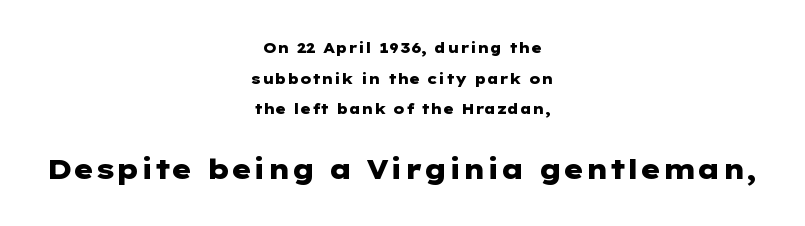
{"italic": "no", "bold": "yes", "underline": "no", "align": "center", "line_spacing": "loose", "line_spacing_ratio": 2.18, "letter_spacing": "normal", "letter_spacing_em": 0.0, "larger_block": "second", "size_ratio": 1.93, "glyph_px": 27}
